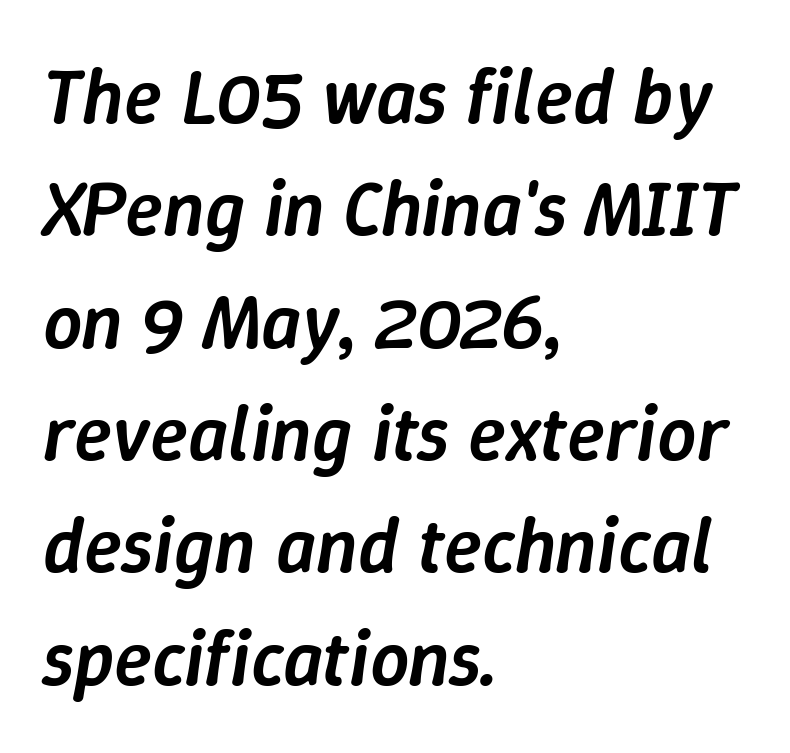
Words appear dense and cohesive because spacing is normal. Style check: oblique. These lines are rendered in a variable-pitch font. Only glyphs here, with clear space below each row. Each glyph is drawn with semibold strokes, heavier than normal yet not fully bold. The typesetter chose a ragged-right arrangement here.
